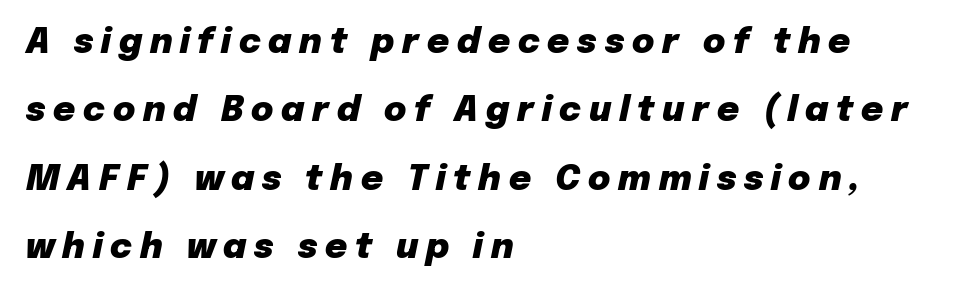
The image shows 34 px heavy type, italic (leaning right); set left-aligned, loose line spacing (2.01x), unusually wide letter spacing (+0.23 em), not underlined; low stroke contrast and a medium x-height.
